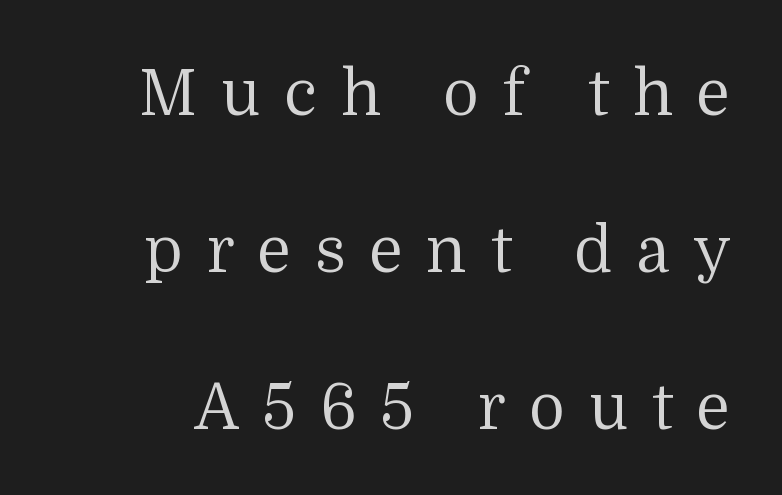
The image shows 63 px regular-weight serif type, upright; set loose line spacing (2.49x), unusually wide letter spacing (+0.37 em), not underlined; medium stroke contrast and a medium x-height.
